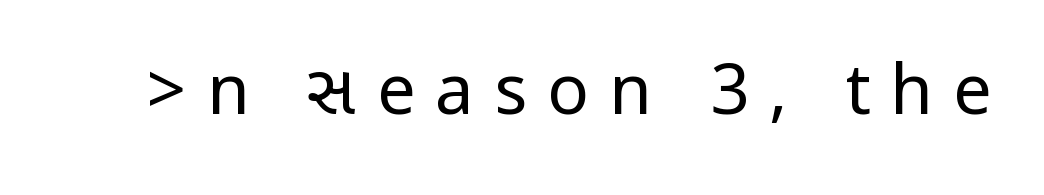
The image shows 69 px regular-weight, condensed sans-serif type, upright; set unusually wide letter spacing (+0.29 em), not underlined; low stroke contrast.
